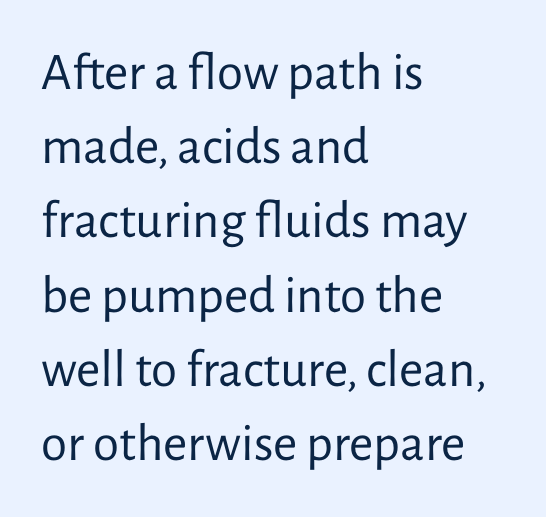
{"serif": "no", "italic": "no", "bold": "no", "weight": "regular", "width": "normal", "stroke_contrast": "low", "x_height": "medium", "monospaced": "no", "underline": "no", "align": "left", "line_spacing": "normal", "line_spacing_ratio": 1.4, "letter_spacing": "normal", "letter_spacing_em": 0.0, "glyph_px": 53}
